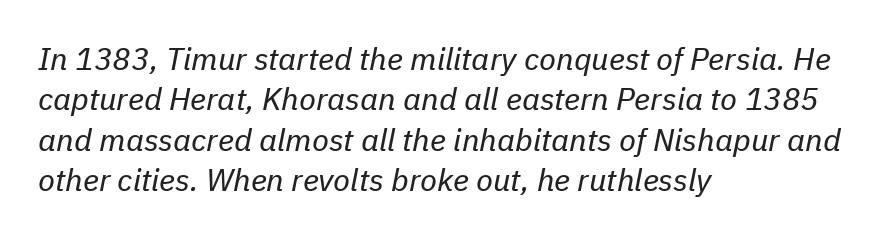
The image shows 31 px regular-weight type, italic (leaning right); set left-aligned, normal line spacing (1.3x), normal letter spacing, not underlined; low stroke contrast and a medium x-height.
